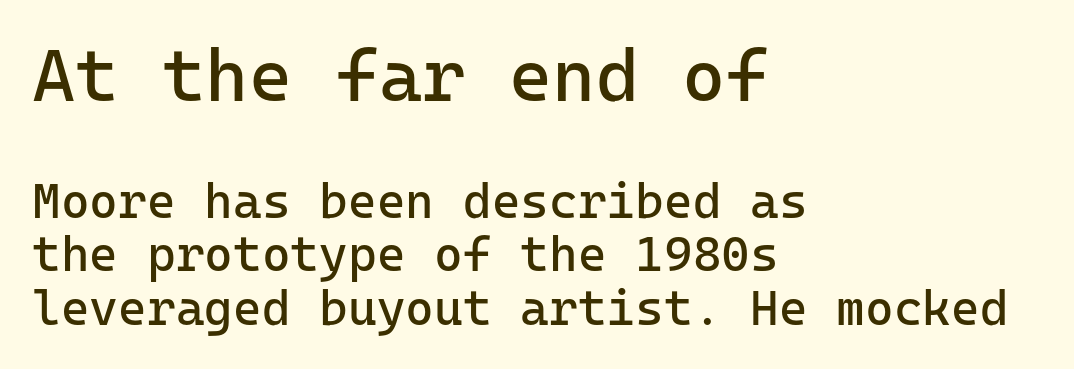
The typography opts for an upright posture over an oblique one. Visually, the top section dominates because its glyphs are scaled up. Is this a sans? Yes — the strokes have no serifs. The rendering anchors every line to the left-hand side. A clean baseline with only descenders dipping below it.
